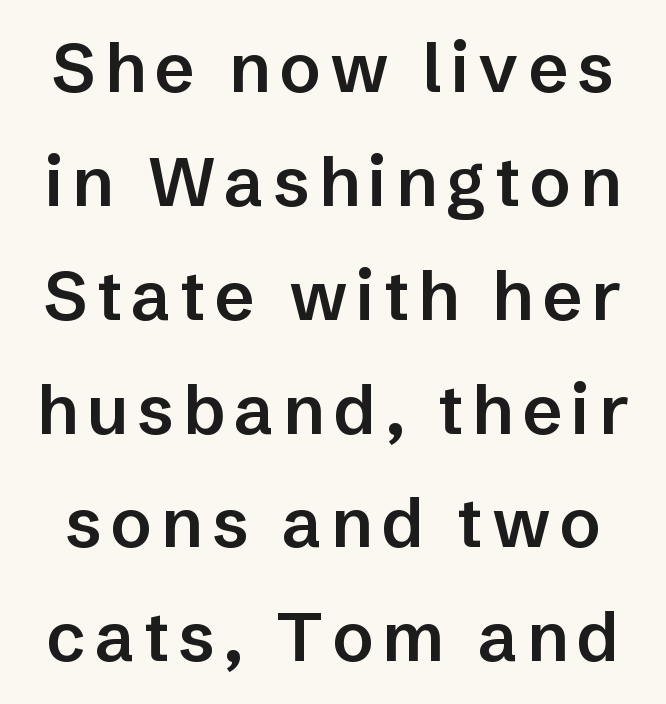
Q: Is the text bold? A: Semi-bold.
Q: Is the text italic (slanted)? A: No, it is upright.
Q: Is the typeface a serif or a sans-serif typeface? A: Sans-serif.
Q: Is the text underlined? A: No.
Q: Is the spacing between lines tight, normal or loose? A: Normal.
Q: Width (condensed, normal, or wide)? A: Normal.
Q: Stroke contrast? A: Low.
Q: x-height? A: Medium.
Q: Monospaced? A: No.
